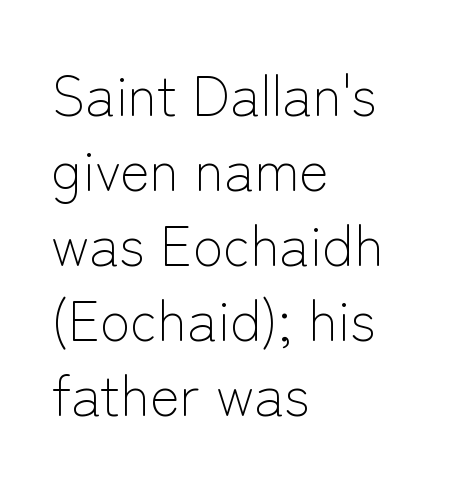
Q: Is the text bold? A: No.
Q: Is the text italic (slanted)? A: No, it is upright.
Q: Is the typeface a serif or a sans-serif typeface? A: Sans-serif.
Q: Is the text underlined? A: No.
Q: How is the paragraph aligned? A: Left-aligned.
Q: Is the spacing between letters normal or unusually wide? A: Normal.
Q: Is the spacing between lines tight, normal or loose? A: Normal.
Q: Width (condensed, normal, or wide)? A: Normal.
Q: Stroke contrast? A: Low.
Q: x-height? A: Medium.
Q: Monospaced? A: No.
